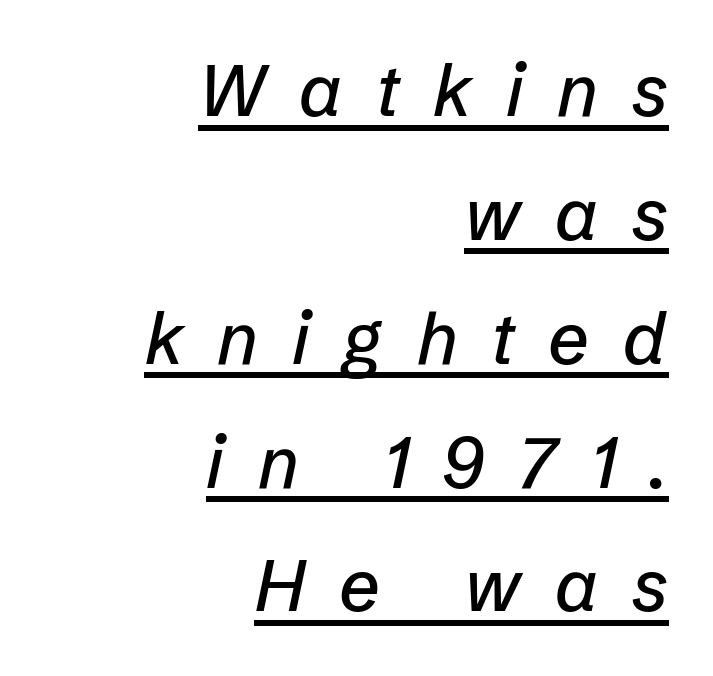
Q: Is the text italic (slanted)? A: Yes, it leans right by about 12 degrees.
Q: Is the text underlined? A: Yes.
Q: How is the paragraph aligned? A: Right-aligned.
Q: Is the spacing between letters normal or unusually wide? A: Unusually wide.
Q: Width (condensed, normal, or wide)? A: Normal.
Q: Stroke contrast? A: Low.
Q: x-height? A: Medium.
Q: Monospaced? A: No.
